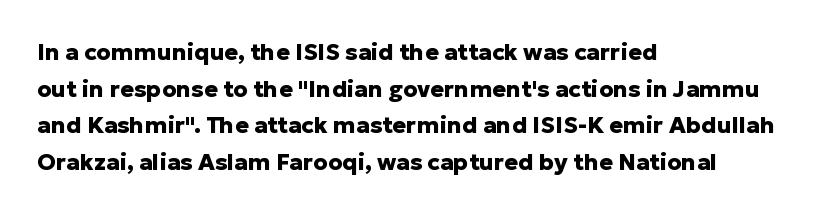
{"italic": "no", "bold": "yes", "underline": "no", "align": "left", "line_spacing": "normal", "line_spacing_ratio": 1.59, "letter_spacing": "normal", "letter_spacing_em": 0.0, "glyph_px": 23}
